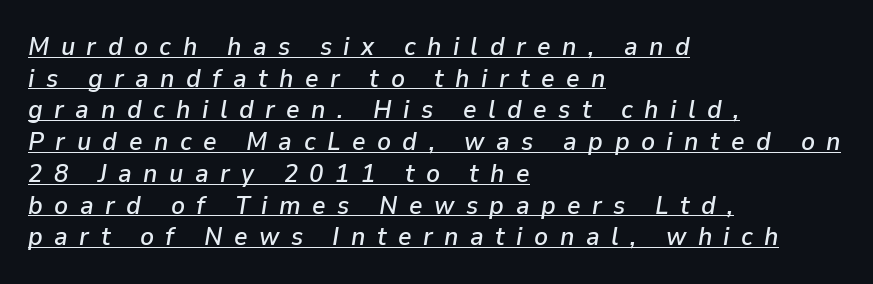
{"italic": "yes", "lean": "right", "slant_degrees": 9, "underline": "yes", "align": "left", "line_spacing_ratio": 1.22, "letter_spacing": "wide", "letter_spacing_em": 0.44, "glyph_px": 26}
